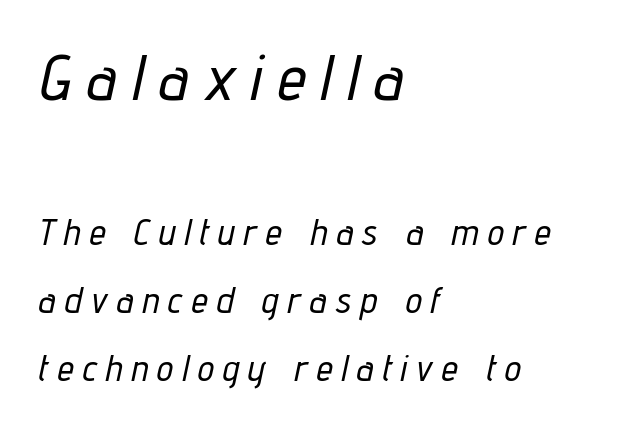
These lines are rendered in a variable-pitch font. Line starts are locked; line ends wander. Nobody drew a line under any word here. Is the letter spacing exaggerated? Yes — the characters are pushed far apart. A typesetter would mark this as italic. The earlier block is typeset at a bigger size than the later block.
